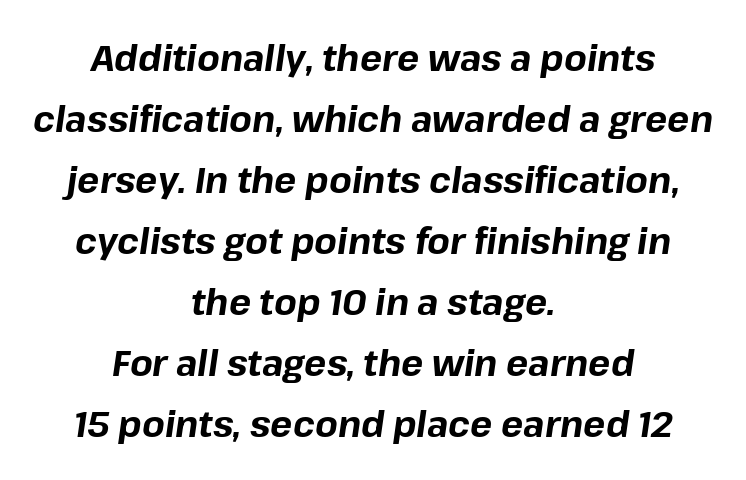
The image shows 37 px bold type, italic (leaning right); set centered, normal line spacing (1.65x), normal letter spacing, not underlined; low stroke contrast and a medium x-height.
